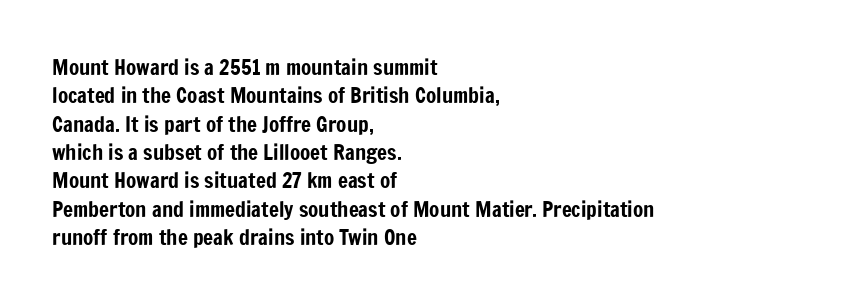
Posture: upright roman. The foot of each line stays bare and open. The passage shown stacks its lines at a standard gap. Alignment: flush left. The horizontal fit of the characters is conventional and even.
